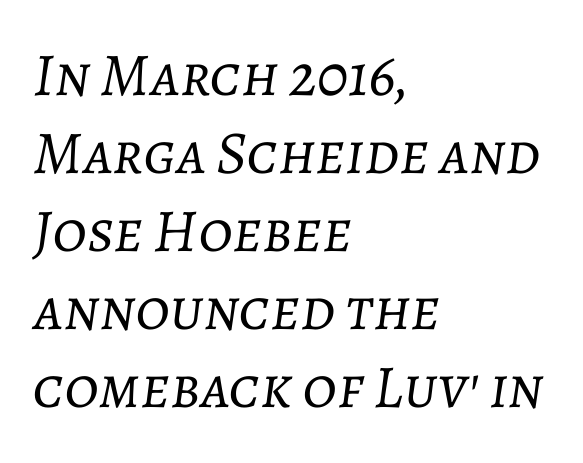
The image shows 61 px light type, italic (leaning right); set left-aligned, normal line spacing (1.28x), normal letter spacing, not underlined; low stroke contrast and a medium x-height.
